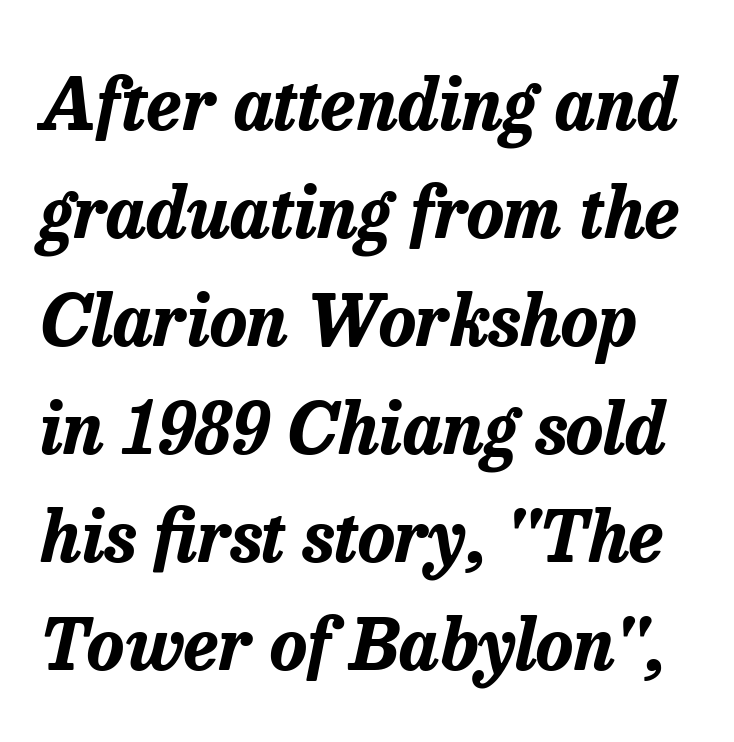
{"italic": "yes", "lean": "right", "slant_degrees": 13, "bold": "yes", "weight": "bold", "width": "normal", "stroke_contrast": "low", "x_height": "medium", "monospaced": "no", "underline": "no", "line_spacing": "normal", "line_spacing_ratio": 1.52, "letter_spacing": "normal", "letter_spacing_em": 0.0, "glyph_px": 71}
